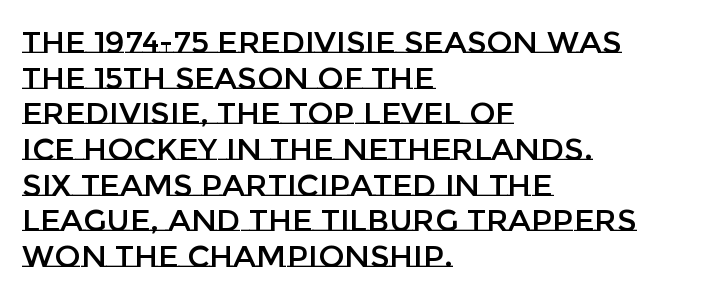
{"italic": "no", "width": "normal", "stroke_contrast": "low", "x_height": "large", "monospaced": "no", "underline": "no", "align": "left", "line_spacing": "tight", "line_spacing_ratio": 1.15, "letter_spacing": "normal", "letter_spacing_em": 0.0, "glyph_px": 31}
